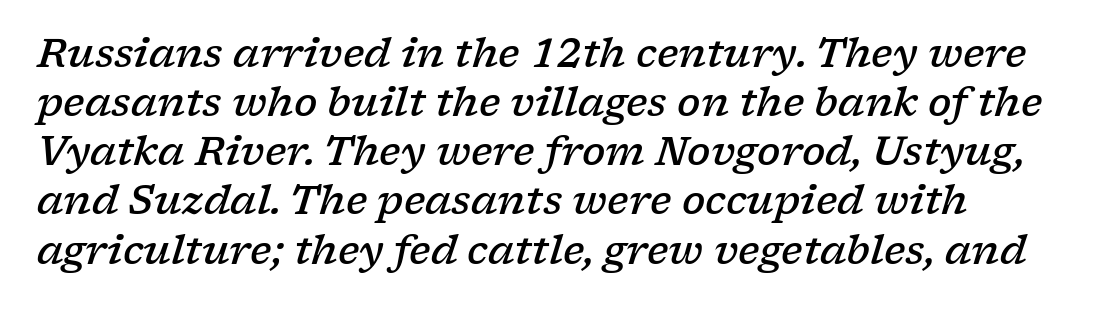
The image shows 39 px semibold, wide serif type, italic (leaning right); set normal line spacing (1.26x), normal letter spacing, not underlined; low stroke contrast and a medium x-height.
